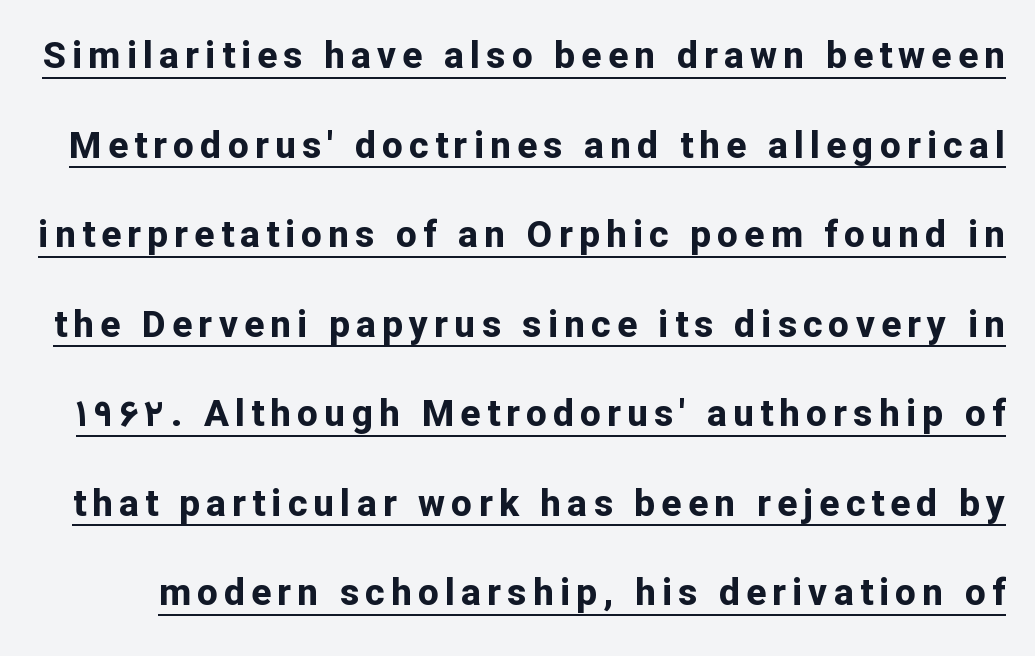
Q: Is the text bold? A: Yes.
Q: Is the text italic (slanted)? A: No, it is upright.
Q: Is the typeface a serif or a sans-serif typeface? A: Sans-serif.
Q: Is the text underlined? A: Yes.
Q: Is the spacing between lines tight, normal or loose? A: Loose.
Q: Width (condensed, normal, or wide)? A: Normal.
Q: Stroke contrast? A: Low.
Q: x-height? A: Medium.
Q: Monospaced? A: No.
